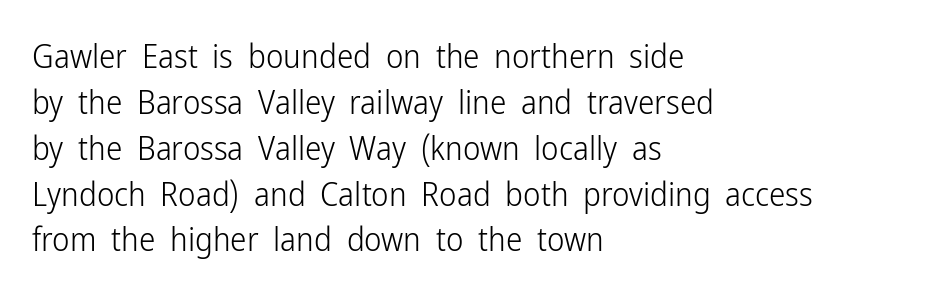
Q: Is the text bold? A: No.
Q: Is the text italic (slanted)? A: No, it is upright.
Q: Is the typeface a serif or a sans-serif typeface? A: Sans-serif.
Q: Is the text underlined? A: No.
Q: How is the paragraph aligned? A: Left-aligned.
Q: Is the spacing between letters normal or unusually wide? A: Normal.
Q: Is the spacing between lines tight, normal or loose? A: Normal.
Q: Width (condensed, normal, or wide)? A: Condensed.
Q: Stroke contrast? A: Low.
Q: x-height? A: Medium.
Q: Monospaced? A: No.
